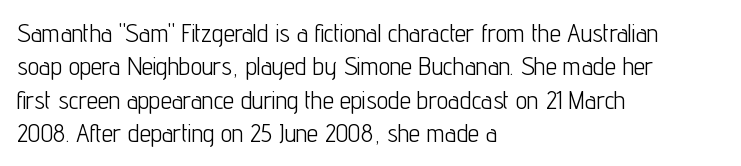
{"italic": "no", "bold": "no", "underline": "no", "align": "left", "line_spacing": "normal", "line_spacing_ratio": 1.34, "letter_spacing": "normal", "letter_spacing_em": 0.0, "glyph_px": 25}
